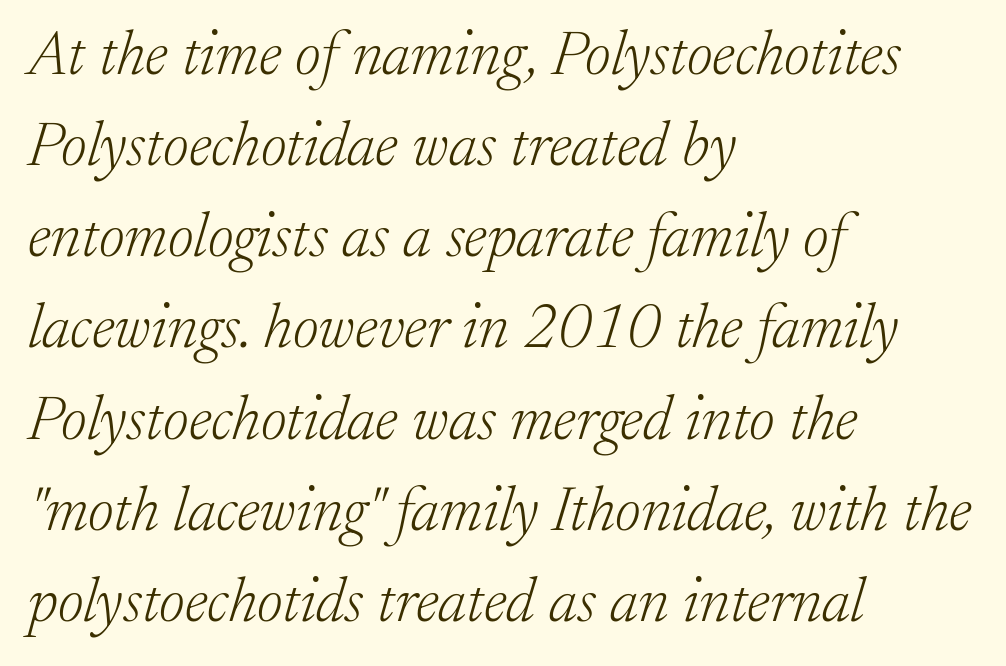
There is no visible air inserted between adjacent glyphs. The lines in this sample share a left origin and differ only in where they stop. The designer left line spacing at the default. Summary of weight: not heavy and not bold. Has an underline been added? It has not. Slanted lettering throughout.
